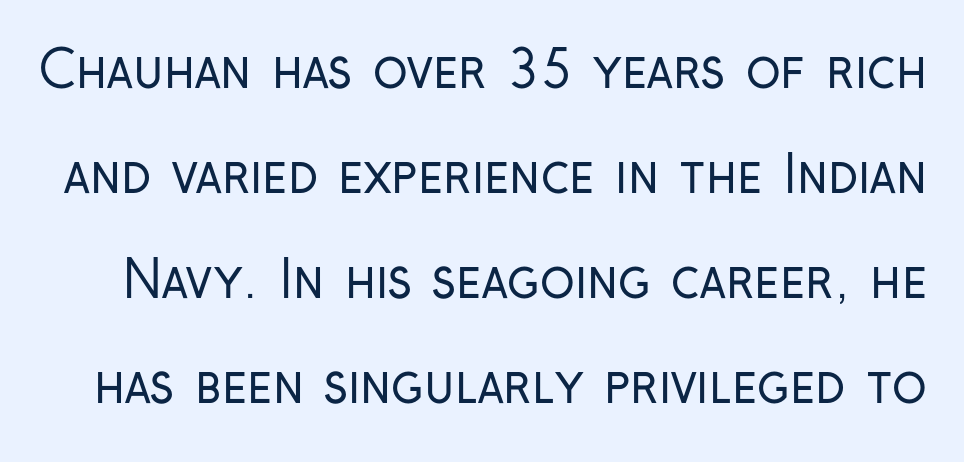
Q: Is the text bold? A: No.
Q: Is the text italic (slanted)? A: No, it is upright.
Q: Is the typeface a serif or a sans-serif typeface? A: Sans-serif.
Q: Is the text underlined? A: No.
Q: Is the spacing between letters normal or unusually wide? A: Normal.
Q: Is the spacing between lines tight, normal or loose? A: Loose.
Q: Width (condensed, normal, or wide)? A: Condensed.
Q: Stroke contrast? A: Low.
Q: x-height? A: Medium.
Q: Monospaced? A: No.
